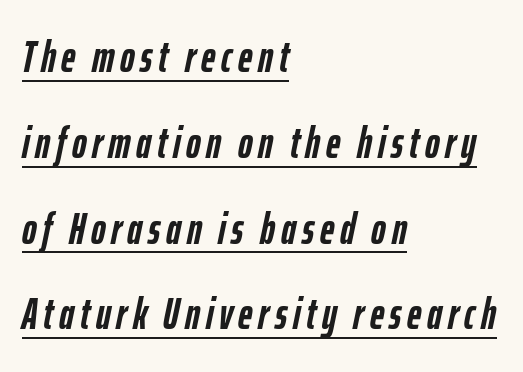
Q: Is the text bold? A: Yes.
Q: Is the text italic (slanted)? A: Yes, it leans right by about 12 degrees.
Q: Is the text underlined? A: Yes.
Q: How is the paragraph aligned? A: Left-aligned.
Q: Is the spacing between lines tight, normal or loose? A: Loose.
Q: Width (condensed, normal, or wide)? A: Condensed.
Q: Stroke contrast? A: Low.
Q: x-height? A: Medium.
Q: Monospaced? A: No.
